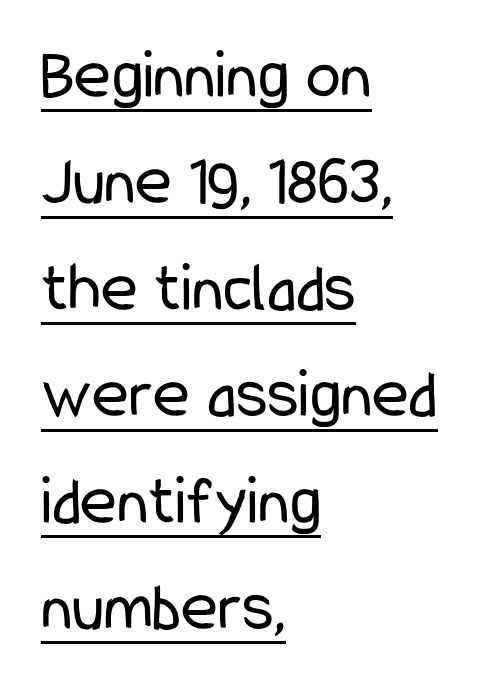
{"serif": "no", "italic": "no", "bold": "no", "weight": "regular", "width": "condensed", "stroke_contrast": "low", "x_height": "medium", "monospaced": "no", "underline": "yes", "align": "left", "line_spacing": "normal", "line_spacing_ratio": 1.52, "letter_spacing": "normal", "letter_spacing_em": 0.0, "glyph_px": 70}
